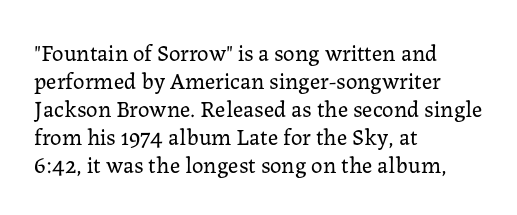
Every stem runs plumb, perpendicular to the baseline. Layout note: lines flush left. Decoration check: the copy has no underline. Short note: letters normally spaced.
